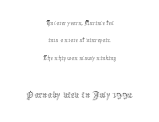
A typesetter would mark this as roman, not italic. Descenders are the only things crossing below the line. Students, note that the glyphs here touch the page at normal intervals. Which chunk is bigger? The second one — the bottom block dwarfs the top.
